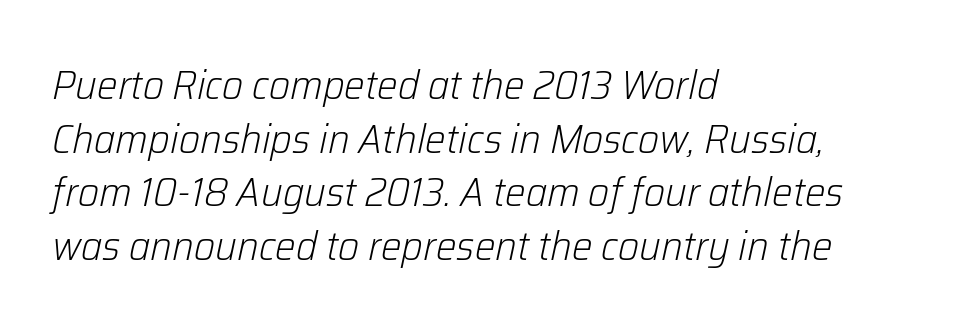
A typesetter would call this proportional, since set widths differ per character. A bare baseline throughout the passage. Rows of type keep a routine distance in the vertical direction. Between one letter and the next there's only the usual sliver of space. In CSS terms this would be text-align: left.
